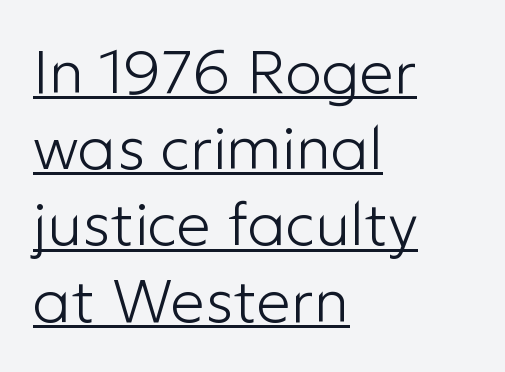
{"serif": "no", "italic": "no", "bold": "no", "weight": "light", "width": "normal", "stroke_contrast": "low", "x_height": "medium", "monospaced": "no", "underline": "yes", "align": "left", "line_spacing": "normal", "line_spacing_ratio": 1.25, "letter_spacing": "normal", "letter_spacing_em": 0.0, "glyph_px": 61}
